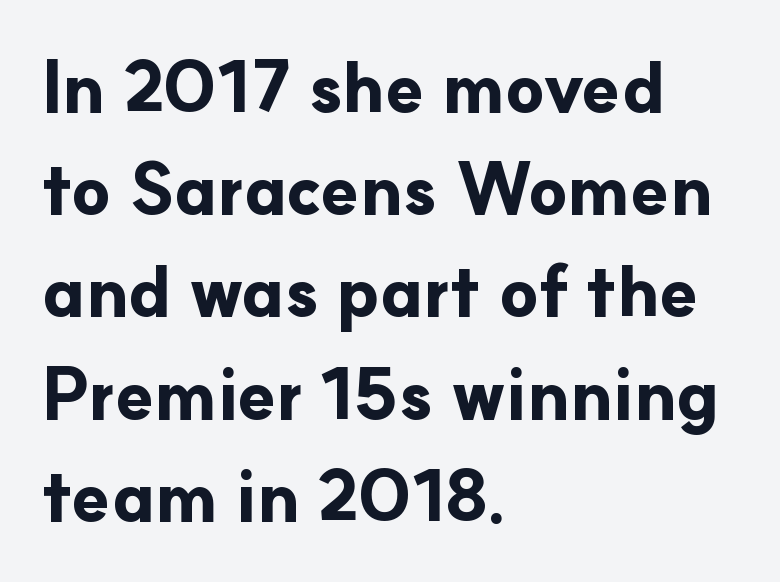
{"serif": "no", "italic": "no", "bold": "yes", "weight": "bold", "width": "normal", "stroke_contrast": "low", "x_height": "small", "monospaced": "no", "underline": "no", "align": "left", "line_spacing": "normal", "line_spacing_ratio": 1.46, "letter_spacing": "normal", "letter_spacing_em": 0.0, "glyph_px": 70}
